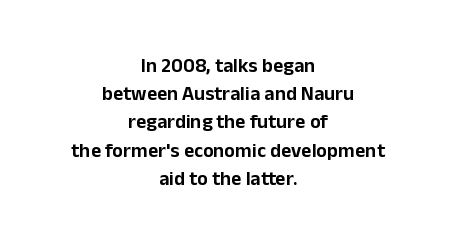
Interline gaps are of average width in this sample. Caption: standard tracking, unaltered. Horizontally, the lines are justified to the midpoint only. Every stem runs plumb, perpendicular to the baseline.
